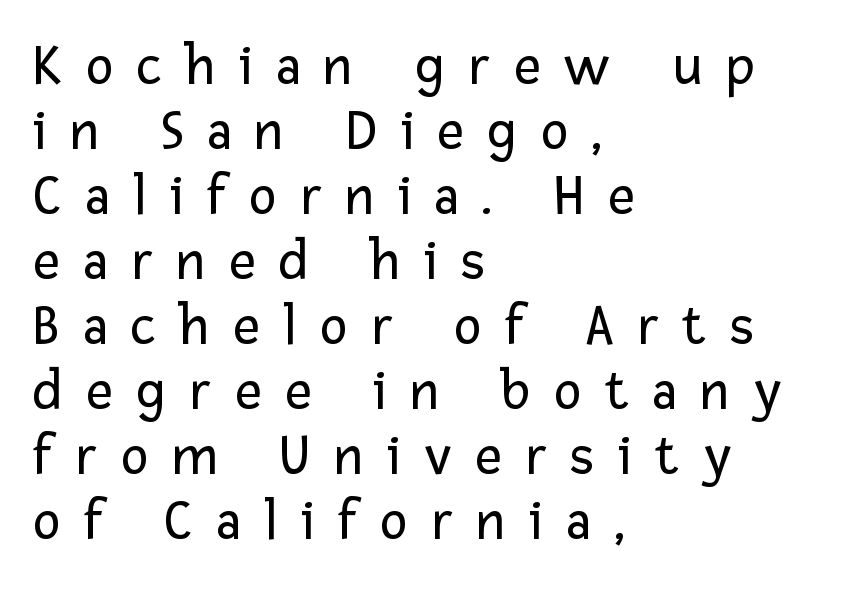
Proportional: the letters do not fall into vertical columns. These lines huddle together more closely than default settings would place them. The rendering shows plain stroke endings on the letterforms — a sans-serif design. Weight: in the light-to-regular range. A classic flush-left, rag-right setting is used for this passage. Every stem runs plumb, perpendicular to the baseline.
